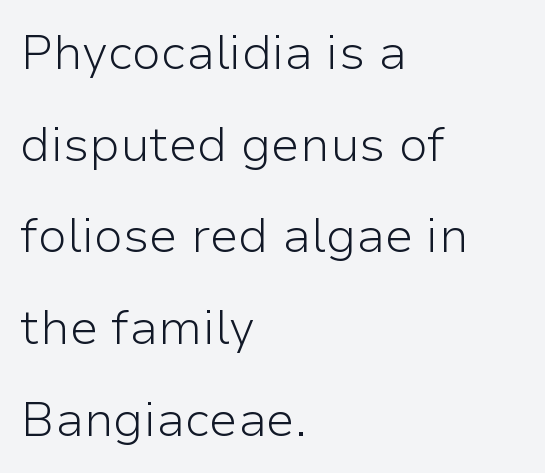
On a weight scale, this lands at 450 or below. I'd call this a sans setting — the letters go barefoot. Nope, not italic — everything's standing straight. The passage shown is typed in a proportional face where columns would drift.
